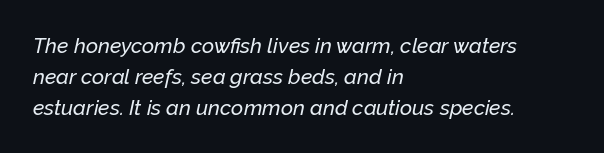
{"italic": "yes", "lean": "right", "slant_degrees": 12, "underline": "no", "align": "left", "line_spacing": "normal", "line_spacing_ratio": 1.47, "letter_spacing": "normal", "letter_spacing_em": 0.0, "glyph_px": 21}
